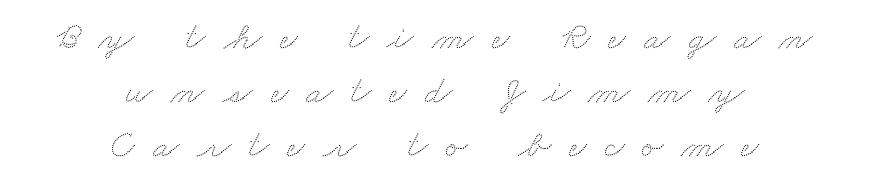
Q: Is the text underlined? A: No.
Q: How is the paragraph aligned? A: Centered.
Q: Is the spacing between letters normal or unusually wide? A: Unusually wide.
Q: Is the spacing between lines tight, normal or loose? A: Normal.
Q: Width (condensed, normal, or wide)? A: Wide.
Q: Stroke contrast? A: Low.
Q: x-height? A: Small.
Q: Monospaced? A: No.
